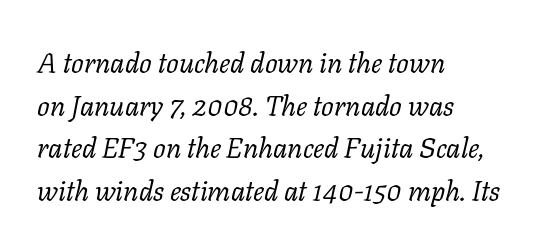
{"serif": "yes", "italic": "yes", "lean": "right", "slant_degrees": 11, "bold": "no", "weight": "regular", "width": "normal", "stroke_contrast": "low", "x_height": "medium", "monospaced": "no", "underline": "no", "align": "left", "line_spacing": "normal", "line_spacing_ratio": 1.52, "letter_spacing": "normal", "letter_spacing_em": 0.0, "glyph_px": 28}
